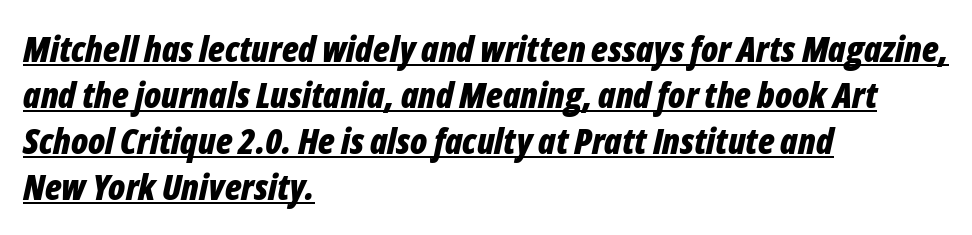
{"italic": "yes", "lean": "right", "slant_degrees": 12, "bold": "yes", "weight": "bold", "width": "condensed", "stroke_contrast": "low", "x_height": "medium", "monospaced": "no", "underline": "yes", "align": "left", "line_spacing": "normal", "line_spacing_ratio": 1.28, "letter_spacing": "normal", "letter_spacing_em": 0.0, "glyph_px": 36}
